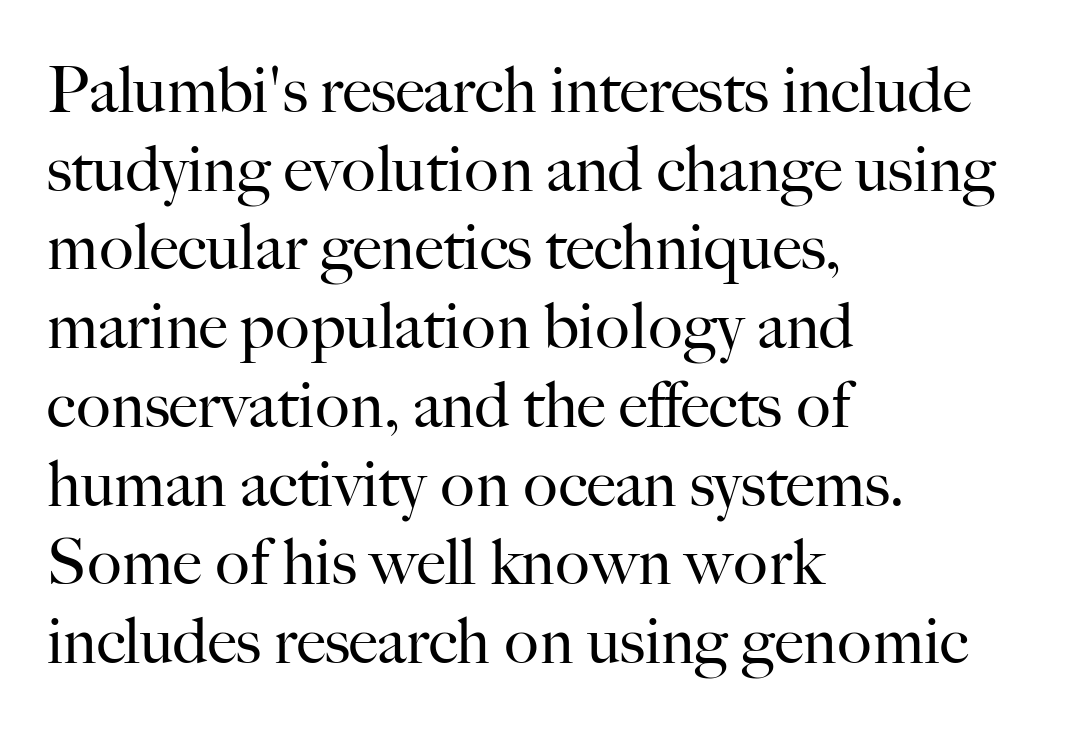
Q: Is the text bold? A: No.
Q: Is the text italic (slanted)? A: No, it is upright.
Q: Is the typeface a serif or a sans-serif typeface? A: Serif.
Q: Is the text underlined? A: No.
Q: How is the paragraph aligned? A: Left-aligned.
Q: Is the spacing between letters normal or unusually wide? A: Normal.
Q: Width (condensed, normal, or wide)? A: Normal.
Q: Stroke contrast? A: High.
Q: x-height? A: Small.
Q: Monospaced? A: No.
